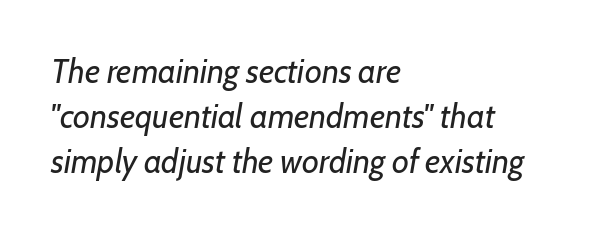
{"italic": "yes", "lean": "right", "slant_degrees": 7, "bold": "no", "weight": "regular", "width": "normal", "stroke_contrast": "low", "x_height": "medium", "monospaced": "no", "underline": "no", "align": "left", "line_spacing": "normal", "line_spacing_ratio": 1.37, "letter_spacing": "normal", "letter_spacing_em": 0.0, "glyph_px": 33}
